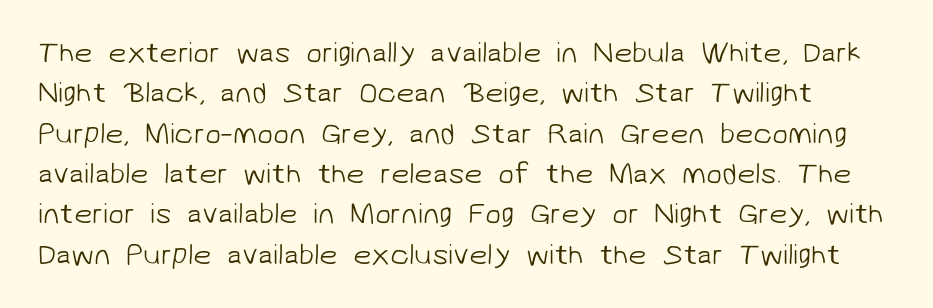
Nothing sits at the stroke ends, so this counts as sans-serif. Weight: not bold — regular or lighter. Varying glyph widths throughout — classic text-font behaviour. The passage shown stacks its lines at a standard gap.
